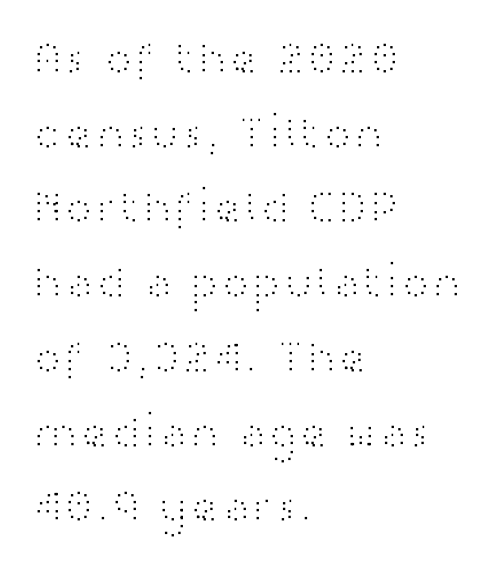
The image shows 47 px light, wide sans-serif type, upright; set left-aligned, normal line spacing (1.59x), normal letter spacing, not underlined; high stroke contrast and a medium x-height.
